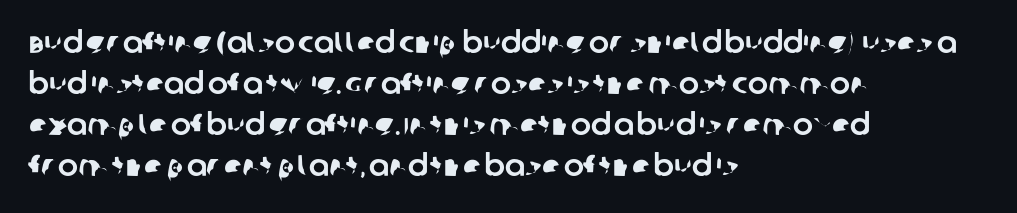
The image shows 30 px sans-serif type; set left-aligned, normal line spacing (1.37x), normal letter spacing, not underlined; low stroke contrast and a large x-height.
